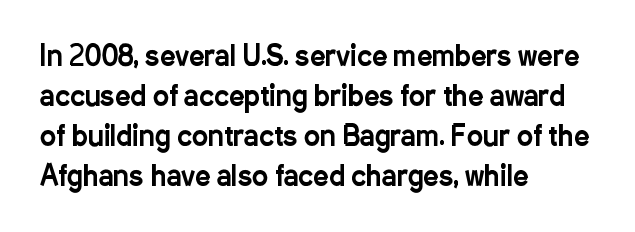
The image shows 27 px text type, upright; set left-aligned, normal line spacing (1.48x), normal letter spacing, not underlined.
